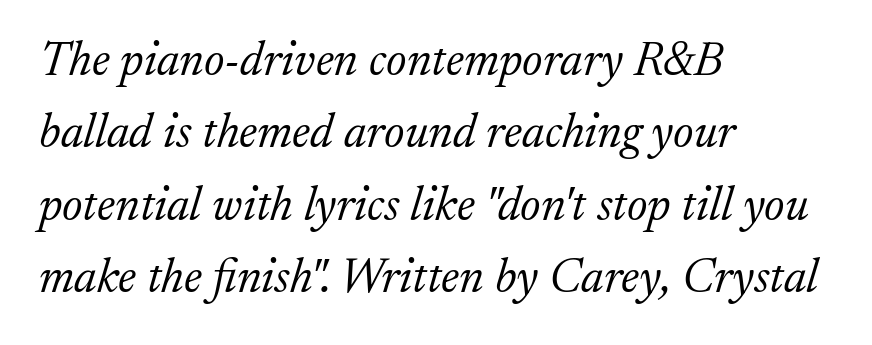
Q: Is the text bold? A: No.
Q: Is the text italic (slanted)? A: Yes, it leans right by about 17 degrees.
Q: Is the typeface a serif or a sans-serif typeface? A: Serif.
Q: Is the text underlined? A: No.
Q: How is the paragraph aligned? A: Left-aligned.
Q: Is the spacing between letters normal or unusually wide? A: Normal.
Q: Is the spacing between lines tight, normal or loose? A: Normal.
Q: Width (condensed, normal, or wide)? A: Normal.
Q: Stroke contrast? A: Low.
Q: x-height? A: Medium.
Q: Monospaced? A: No.
